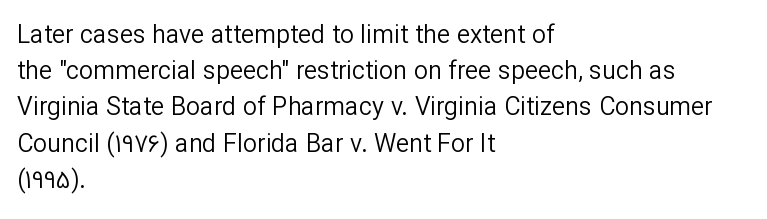
The image shows 25 px text type, upright; set left-aligned, normal line spacing (1.45x), normal letter spacing, not underlined.
